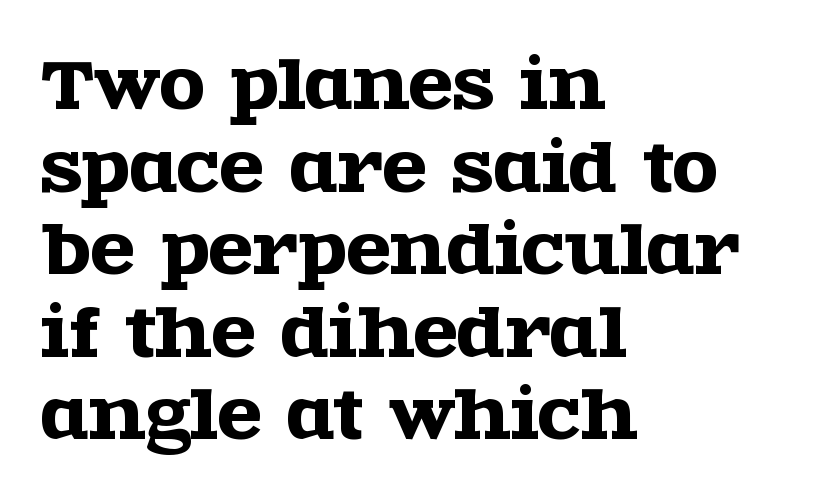
{"serif": "yes", "italic": "no", "width": "wide", "x_height": "large", "monospaced": "no", "underline": "no", "align": "left", "line_spacing": "normal", "line_spacing_ratio": 1.27, "letter_spacing": "normal", "letter_spacing_em": 0.0, "glyph_px": 65}
